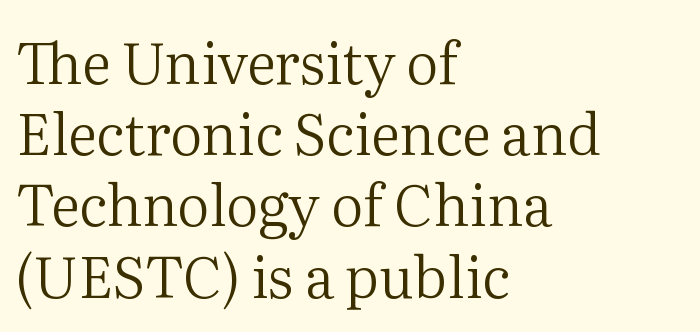
There is no visible air inserted between adjacent glyphs. Rule under the text: the space is simply empty. Here the designer chose a conventional face with non-uniform glyph widths. A quiet, ordinary-to-light weight characterises the typeface. The lettering holds an erect, upright posture throughout.
